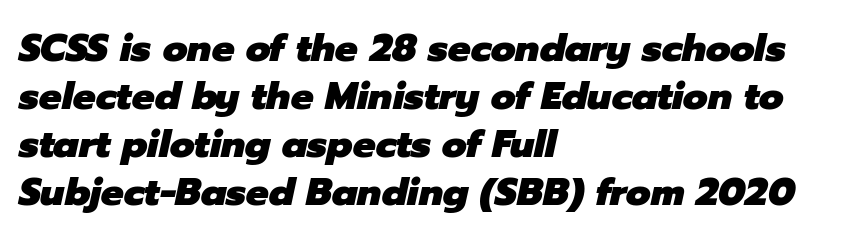
{"italic": "yes", "lean": "right", "slant_degrees": 12, "bold": "yes", "weight": "heavy", "width": "normal", "stroke_contrast": "low", "x_height": "medium", "monospaced": "no", "underline": "no", "align": "left", "line_spacing": "normal", "line_spacing_ratio": 1.26, "letter_spacing": "normal", "letter_spacing_em": 0.0, "glyph_px": 38}
